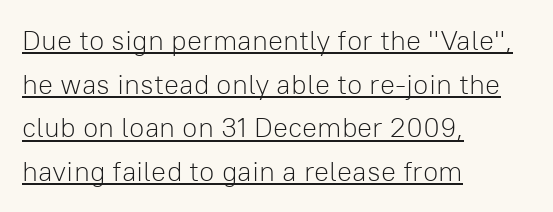
Q: Is the text bold? A: No.
Q: Is the text italic (slanted)? A: No, it is upright.
Q: Is the typeface a serif or a sans-serif typeface? A: Sans-serif.
Q: Is the text underlined? A: Yes.
Q: How is the paragraph aligned? A: Left-aligned.
Q: Is the spacing between letters normal or unusually wide? A: Normal.
Q: Is the spacing between lines tight, normal or loose? A: Normal.
Q: Width (condensed, normal, or wide)? A: Normal.
Q: Stroke contrast? A: Low.
Q: x-height? A: Medium.
Q: Monospaced? A: No.
